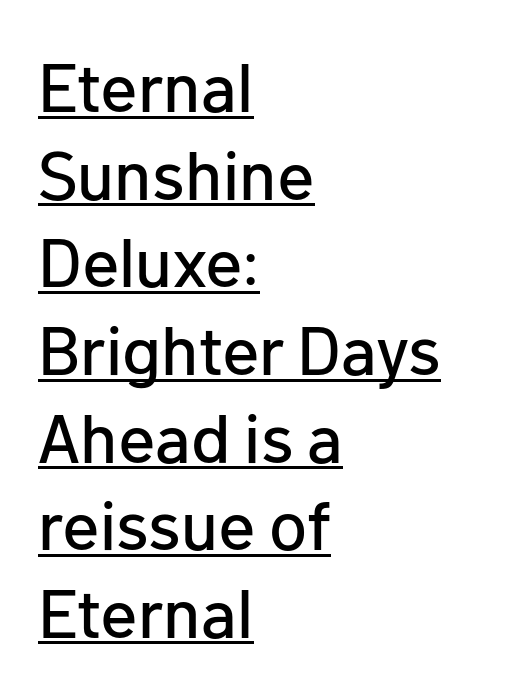
{"serif": "no", "italic": "no", "width": "normal", "stroke_contrast": "low", "x_height": "medium", "monospaced": "no", "underline": "yes", "align": "left", "line_spacing": "normal", "line_spacing_ratio": 1.27, "letter_spacing": "normal", "letter_spacing_em": 0.0, "glyph_px": 69}
